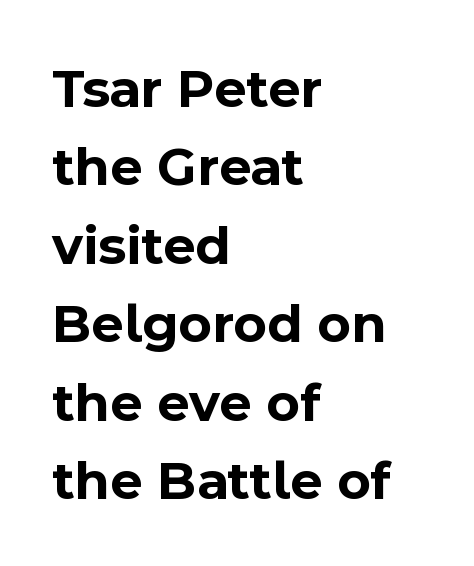
Q: Is the text bold? A: Yes.
Q: Is the text italic (slanted)? A: No, it is upright.
Q: Is the typeface a serif or a sans-serif typeface? A: Sans-serif.
Q: Is the text underlined? A: No.
Q: How is the paragraph aligned? A: Left-aligned.
Q: Is the spacing between letters normal or unusually wide? A: Normal.
Q: Is the spacing between lines tight, normal or loose? A: Normal.
Q: Width (condensed, normal, or wide)? A: Normal.
Q: x-height? A: Medium.
Q: Monospaced? A: No.
